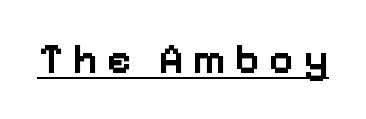
The image shows 43 px semibold sans-serif type, upright; set unusually wide letter spacing (+0.2 em), underlined; low stroke contrast and a medium x-height.
